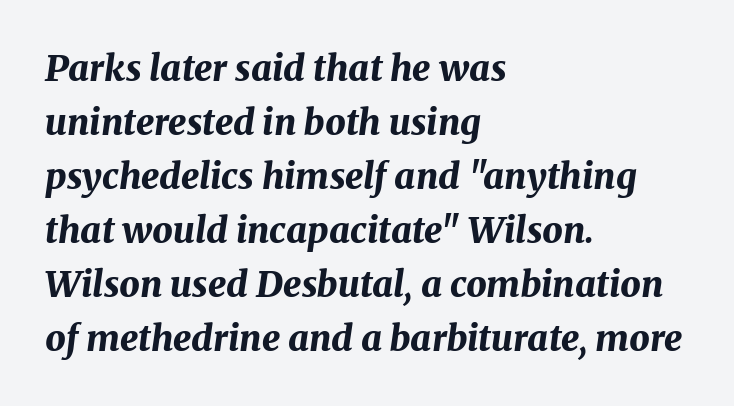
{"italic": "yes", "lean": "right", "slant_degrees": 8, "bold": "yes", "weight": "bold", "width": "normal", "stroke_contrast": "medium", "x_height": "medium", "monospaced": "no", "underline": "no", "align": "left", "line_spacing": "normal", "line_spacing_ratio": 1.5, "letter_spacing": "normal", "letter_spacing_em": 0.0, "glyph_px": 36}
